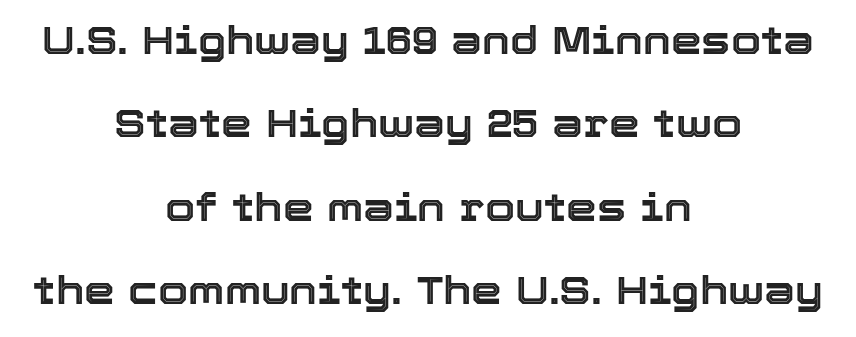
The image shows 39 px text type, upright; set centered, loose line spacing (2.14x), normal letter spacing, not underlined; a medium x-height.
